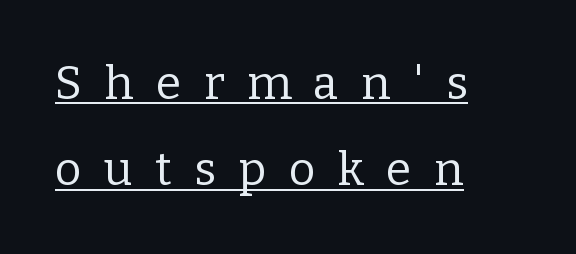
The image shows 46 px regular-weight serif type, upright; set left-aligned, line spacing 1.88x, unusually wide letter spacing (+0.49 em), underlined; low stroke contrast and a medium x-height.
